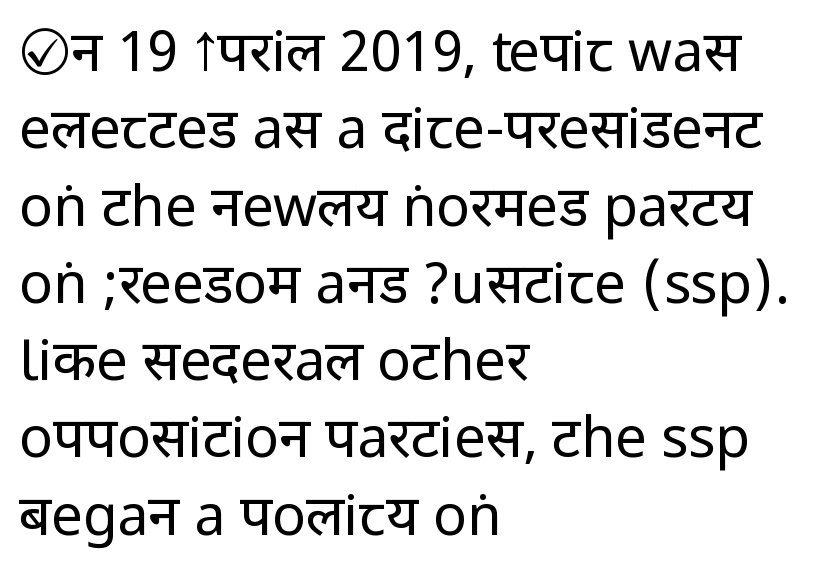
Q: Is the text bold? A: No.
Q: Is the text italic (slanted)? A: No, it is upright.
Q: Is the typeface a serif or a sans-serif typeface? A: Sans-serif.
Q: Is the text underlined? A: No.
Q: How is the paragraph aligned? A: Left-aligned.
Q: Is the spacing between letters normal or unusually wide? A: Normal.
Q: Is the spacing between lines tight, normal or loose? A: Normal.
Q: Width (condensed, normal, or wide)? A: Condensed.
Q: Stroke contrast? A: Low.
